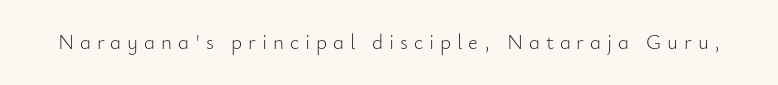
The image shows 21 px text type, upright; set unusually wide letter spacing (+0.28 em), not underlined.
